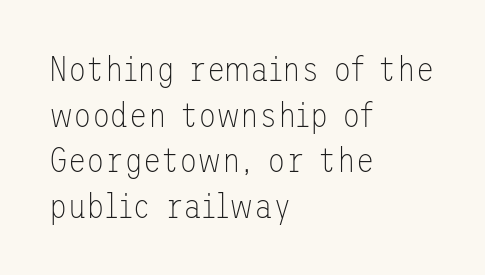
Q: Is the text bold? A: No.
Q: Is the text italic (slanted)? A: No, it is upright.
Q: Is the typeface a serif or a sans-serif typeface? A: Sans-serif.
Q: Is the text underlined? A: No.
Q: How is the paragraph aligned? A: Left-aligned.
Q: Is the spacing between letters normal or unusually wide? A: Normal.
Q: Is the spacing between lines tight, normal or loose? A: Normal.
Q: Width (condensed, normal, or wide)? A: Normal.
Q: Stroke contrast? A: Low.
Q: x-height? A: Medium.
